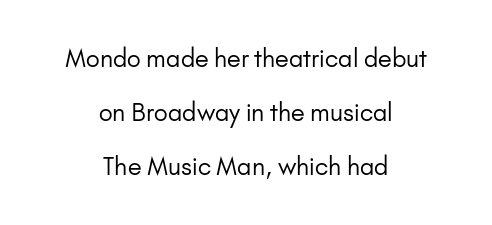
Q: Is the text bold? A: No.
Q: Is the text italic (slanted)? A: No, it is upright.
Q: Is the text underlined? A: No.
Q: How is the paragraph aligned? A: Centered.
Q: Is the spacing between letters normal or unusually wide? A: Normal.
Q: Is the spacing between lines tight, normal or loose? A: Loose.
